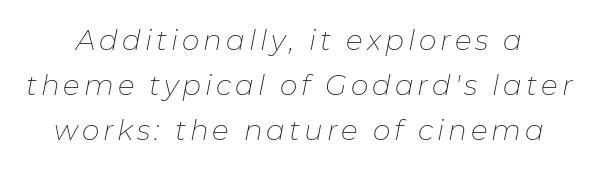
{"italic": "yes", "lean": "right", "slant_degrees": 11, "bold": "no", "weight": "thin", "width": "normal", "stroke_contrast": "low", "x_height": "medium", "monospaced": "no", "underline": "no", "line_spacing": "normal", "line_spacing_ratio": 1.61, "glyph_px": 28}
